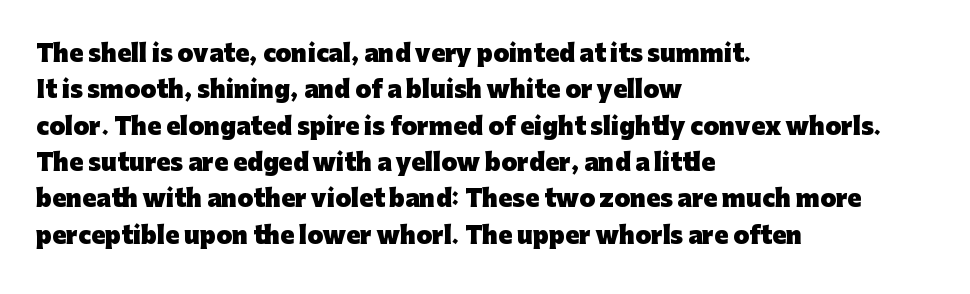
The image shows 23 px bold type, upright; set left-aligned, normal line spacing (1.58x), normal letter spacing, not underlined.
